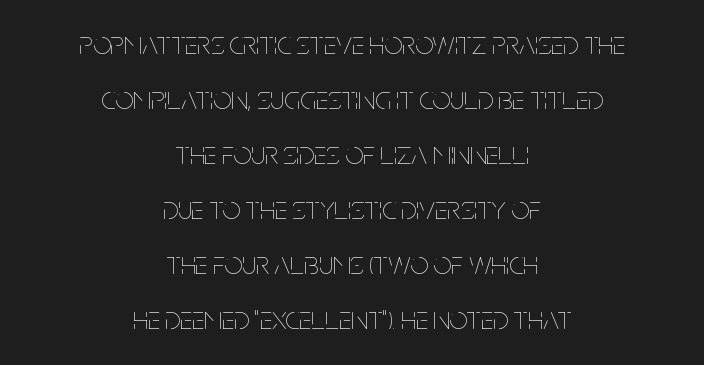
Q: Is the text bold? A: No.
Q: Is the text italic (slanted)? A: No, it is upright.
Q: Is the text underlined? A: No.
Q: How is the paragraph aligned? A: Centered.
Q: Is the spacing between letters normal or unusually wide? A: Normal.
Q: Width (condensed, normal, or wide)? A: Condensed.
Q: Stroke contrast? A: Low.
Q: x-height? A: Large.
Q: Monospaced? A: No.
